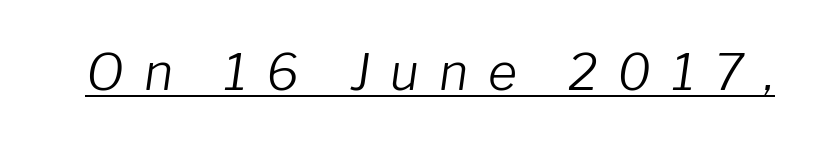
There's an unmistakable incline to the writing here. Spacing verdict: proportional, widths tailored to each character. Underline: present. A light-to-regular cut is what we see here. The face used here is rendered with a markedly widened letterfit.
